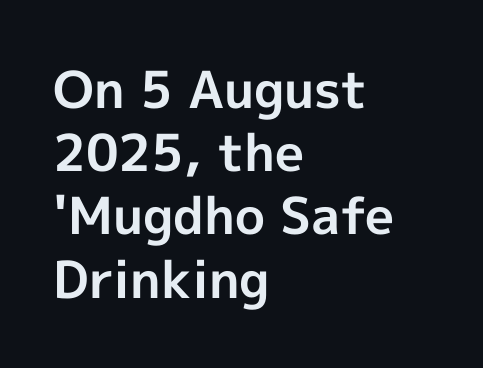
Q: Is the text bold? A: Yes.
Q: Is the text italic (slanted)? A: No, it is upright.
Q: Is the typeface a serif or a sans-serif typeface? A: Sans-serif.
Q: Is the text underlined? A: No.
Q: How is the paragraph aligned? A: Left-aligned.
Q: Is the spacing between letters normal or unusually wide? A: Normal.
Q: Width (condensed, normal, or wide)? A: Normal.
Q: x-height? A: Medium.
Q: Monospaced? A: No.
